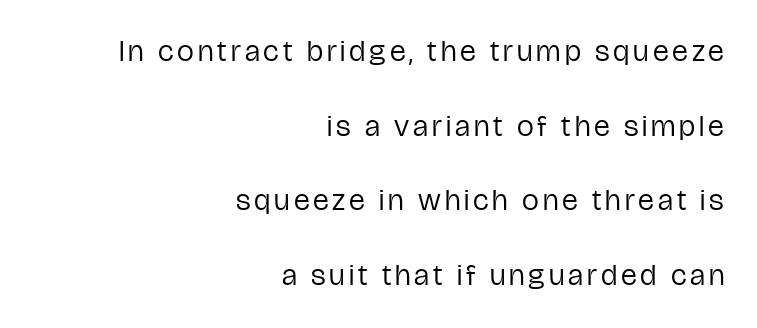
The image shows 30 px regular-weight, condensed sans-serif type, upright; set right-aligned, loose line spacing (2.49x), not underlined; low stroke contrast and a medium x-height.
